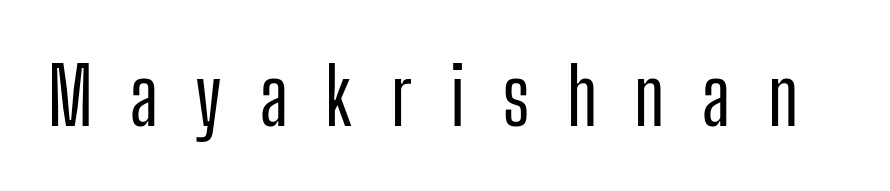
{"serif": "no", "italic": "no", "width": "condensed", "stroke_contrast": "low", "x_height": "medium", "monospaced": "no", "underline": "no", "letter_spacing": "wide", "letter_spacing_em": 0.47, "glyph_px": 79}
